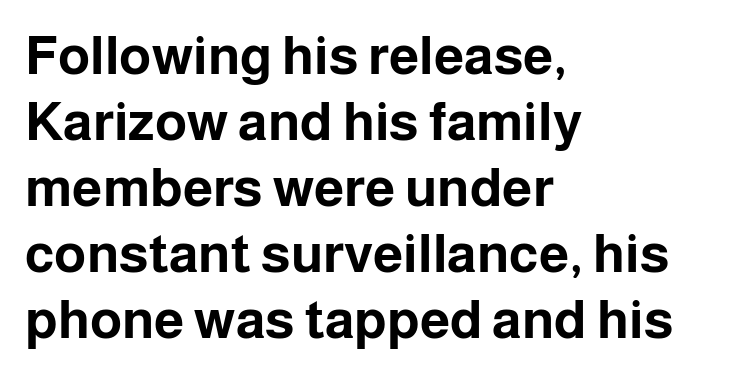
Does the copy run flush right? No — it runs flush left. Compared with typical body copy, the letter spacing here is the same. Here the designer chose a conventional face with non-uniform glyph widths. Lines of text with bare space underneath.
